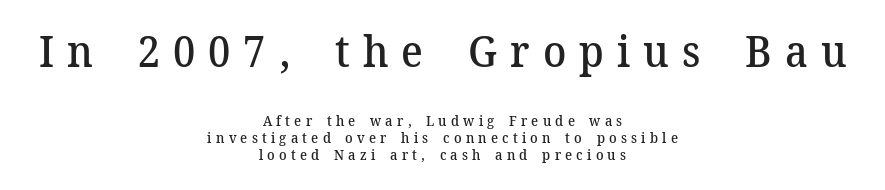
{"serif": "yes", "italic": "no", "bold": "semi", "weight": "semibold", "width": "normal", "stroke_contrast": "medium", "x_height": "medium", "monospaced": "no", "underline": "no", "align": "center", "line_spacing_ratio": 1.24, "letter_spacing": "wide", "letter_spacing_em": 0.3, "larger_block": "first", "size_ratio": 3.07, "glyph_px": 43}
